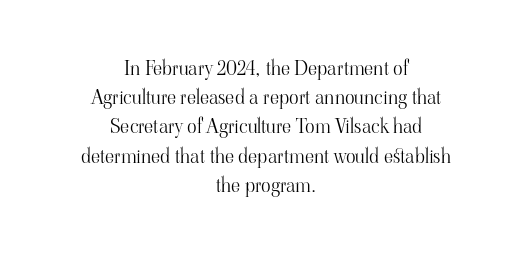
No letter is thick-stroked: the sample isn't bold. The letters sit at their default tracking, neither squeezed nor spread. Posture: upright roman. In terms of leading, this rendering sits right in the middle. Is the block centered? Yes — each line is placed symmetrically about the middle. This rendering features lettering with no underline.
